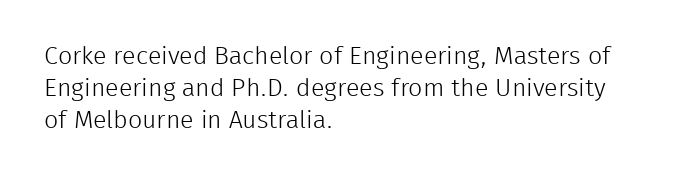
{"italic": "no", "bold": "no", "underline": "no", "align": "left", "line_spacing": "normal", "line_spacing_ratio": 1.29, "letter_spacing": "normal", "letter_spacing_em": 0.0, "glyph_px": 25}
